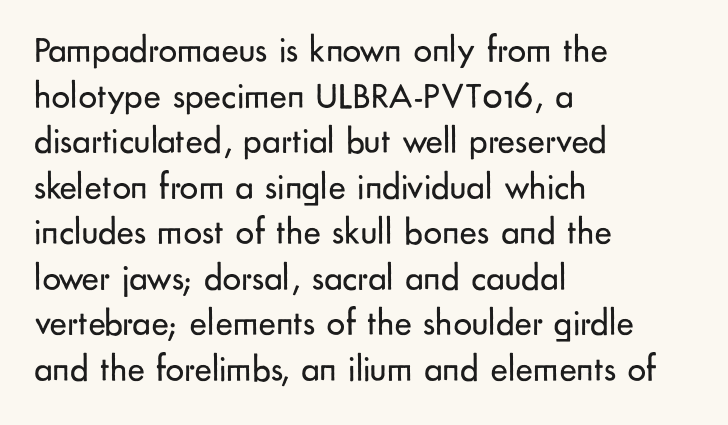
{"serif": "no", "italic": "no", "bold": "no", "weight": "regular", "width": "normal", "stroke_contrast": "low", "x_height": "small", "monospaced": "no", "underline": "no", "align": "left", "line_spacing_ratio": 1.23, "letter_spacing": "normal", "letter_spacing_em": 0.0, "glyph_px": 37}
